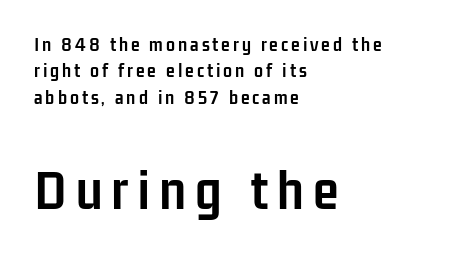
The image shows 59 px semibold, condensed sans-serif type, upright; set left-aligned, normal line spacing (1.32x), not underlined; the second (bottom) block is 2.95x larger; low stroke contrast and a medium x-height.
